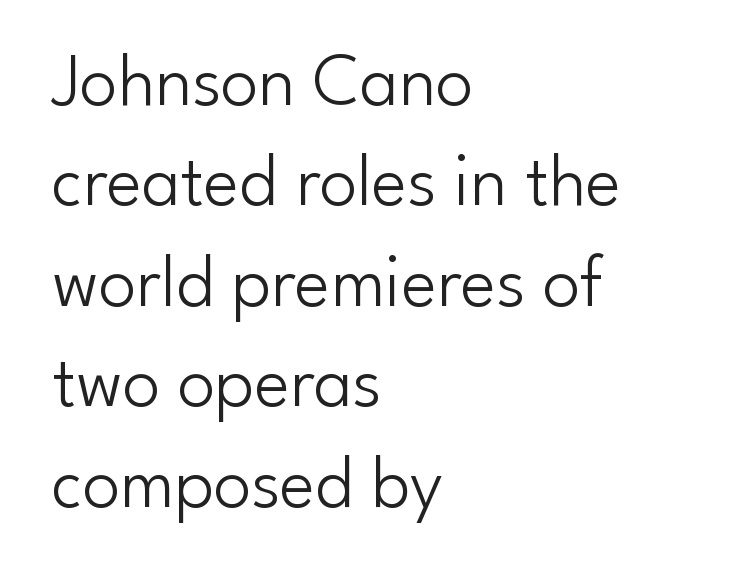
The image shows 75 px light sans-serif type, upright; set left-aligned, normal line spacing (1.34x), normal letter spacing, not underlined; low stroke contrast and a small x-height.
